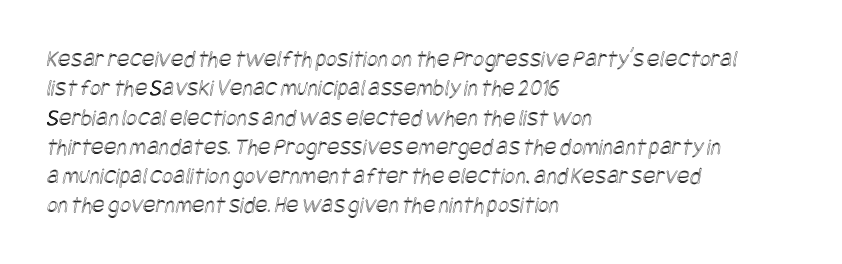
The image shows 24 px text type; set left-aligned, line spacing 1.22x, normal letter spacing, not underlined.
